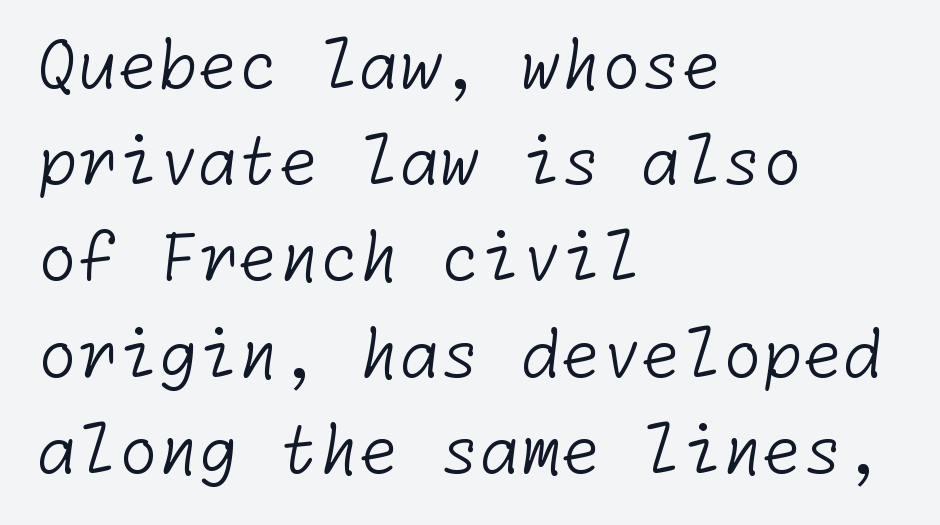
{"serif": "no", "bold": "no", "weight": "light", "width": "normal", "stroke_contrast": "low", "x_height": "medium", "underline": "no", "align": "left", "line_spacing": "normal", "line_spacing_ratio": 1.48, "letter_spacing": "normal", "letter_spacing_em": 0.0, "glyph_px": 65}
